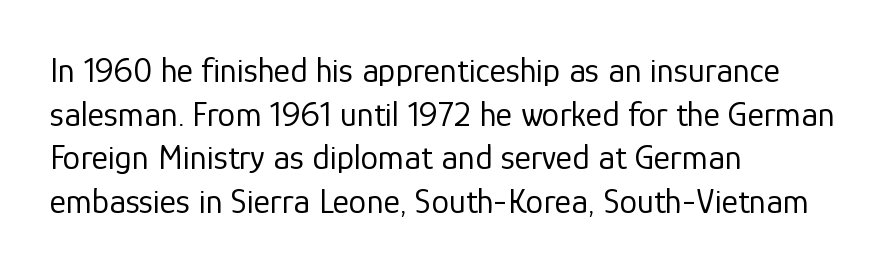
The image shows 35 px regular-weight sans-serif type, upright; set left-aligned, normal line spacing (1.25x), normal letter spacing, not underlined; low stroke contrast and a medium x-height.
